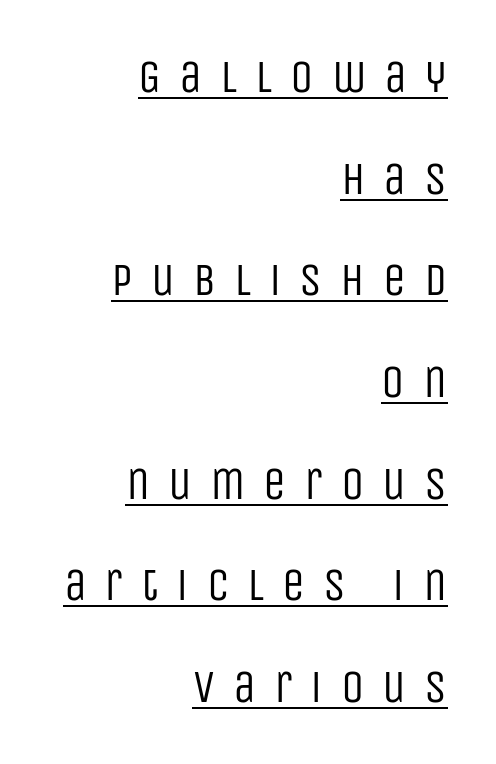
The axis of the letterforms is exactly vertical. You could not count columns in this text — the font is proportionally spaced. The rag falls on the left side of this text block. Like a heading marked for emphasis, these lines bear an underscore. Letter spacing: wide.
